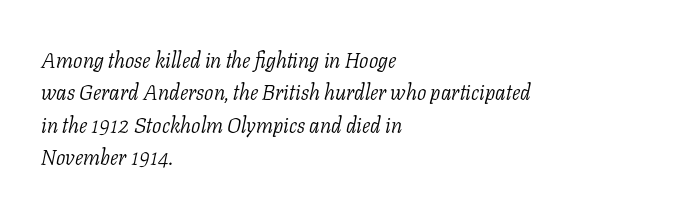
Between one letter and the next there's only the usual sliver of space. The letters are slanted; this is an italic face. Vertically, the passage feels balanced, rows spaced as you'd expect. The passage is arranged the way most books set body copy — flush left. Vertical stems look standard width or narrower in stroke.
